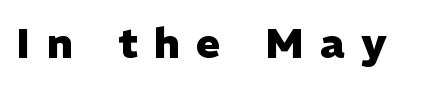
Q: Is the text bold? A: Yes.
Q: Is the text italic (slanted)? A: No, it is upright.
Q: Is the typeface a serif or a sans-serif typeface? A: Sans-serif.
Q: Is the text underlined? A: No.
Q: Is the spacing between letters normal or unusually wide? A: Unusually wide.
Q: Width (condensed, normal, or wide)? A: Normal.
Q: Stroke contrast? A: Low.
Q: x-height? A: Medium.
Q: Monospaced? A: No.
